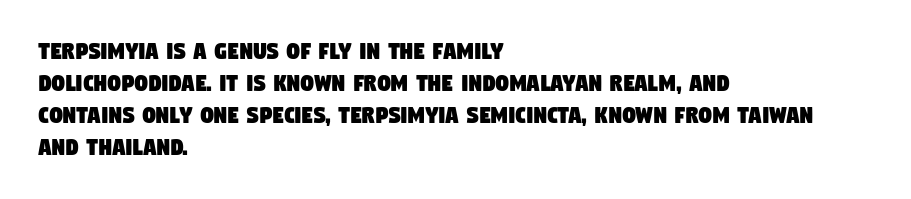
Q: Is the text underlined? A: No.
Q: How is the paragraph aligned? A: Left-aligned.
Q: Is the spacing between letters normal or unusually wide? A: Normal.
